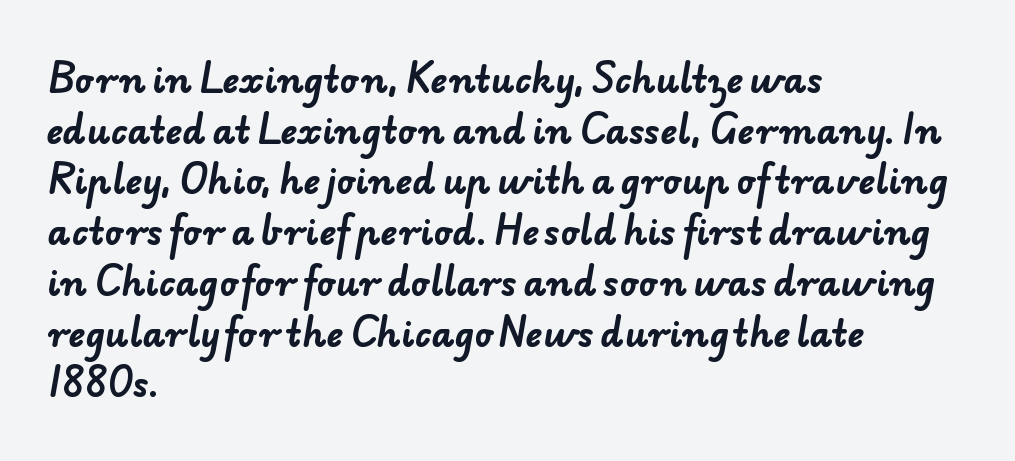
The letters advance in unequal steps, a hallmark of proportional type. This rendering employs a face without finishing strokes, i.e., a sans-serif. Look at the stroke-to-counter ratio: heavy, a bold. Caption: standard tracking, unaltered. The space directly below the letters is spotless.
